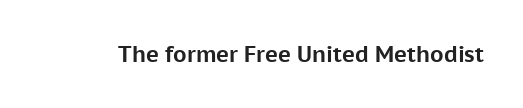
Short note: letters normally spaced. Words float on clear page, feet unadorned. The letters stand upright; this is a roman face. Heavy, bold letterforms.
